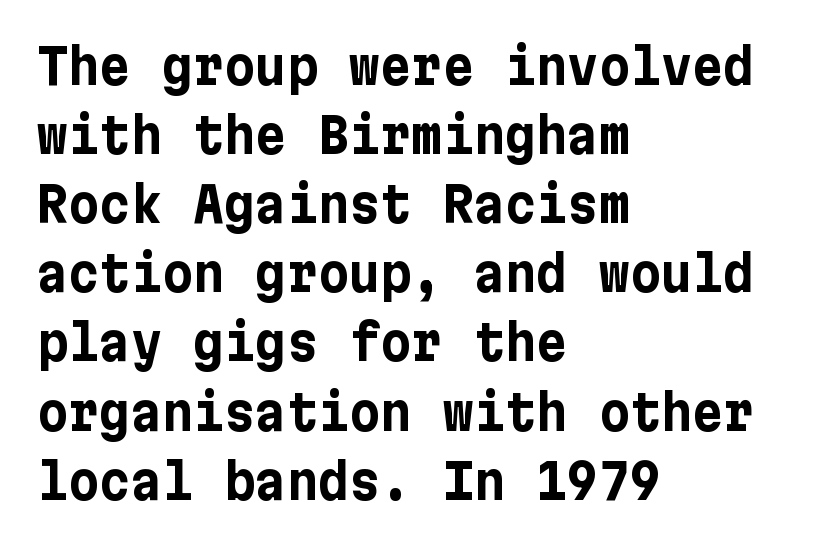
Q: Is the text bold? A: Yes.
Q: Is the text italic (slanted)? A: No, it is upright.
Q: Is the typeface a serif or a sans-serif typeface? A: Sans-serif.
Q: Is the text underlined? A: No.
Q: How is the paragraph aligned? A: Left-aligned.
Q: Is the spacing between letters normal or unusually wide? A: Normal.
Q: Is the spacing between lines tight, normal or loose? A: Normal.
Q: Width (condensed, normal, or wide)? A: Normal.
Q: Stroke contrast? A: Low.
Q: x-height? A: Medium.
